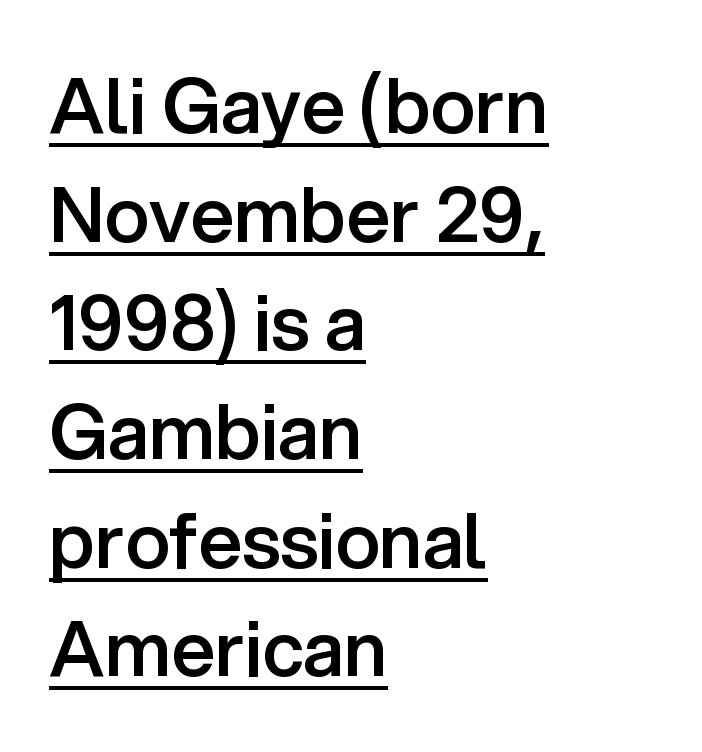
Q: Is the text bold? A: Semi-bold.
Q: Is the text italic (slanted)? A: No, it is upright.
Q: Is the typeface a serif or a sans-serif typeface? A: Sans-serif.
Q: Is the text underlined? A: Yes.
Q: How is the paragraph aligned? A: Left-aligned.
Q: Is the spacing between letters normal or unusually wide? A: Normal.
Q: Is the spacing between lines tight, normal or loose? A: Normal.
Q: Width (condensed, normal, or wide)? A: Normal.
Q: Stroke contrast? A: Low.
Q: x-height? A: Medium.
Q: Monospaced? A: No.
